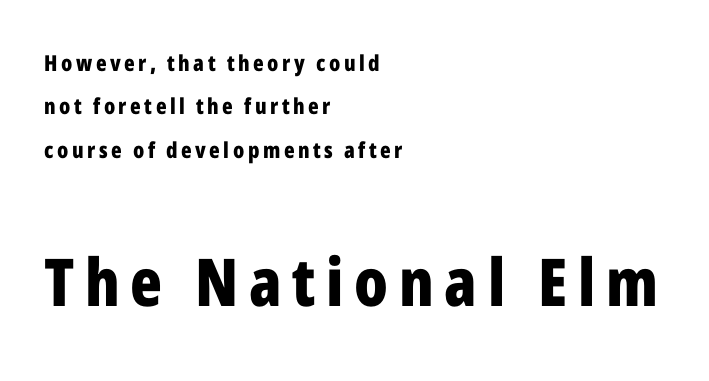
The image shows 66 px bold, condensed sans-serif type, upright; set left-aligned, loose line spacing (1.97x), not underlined; the second (bottom) block is 3.0x larger; low stroke contrast and a medium x-height.
